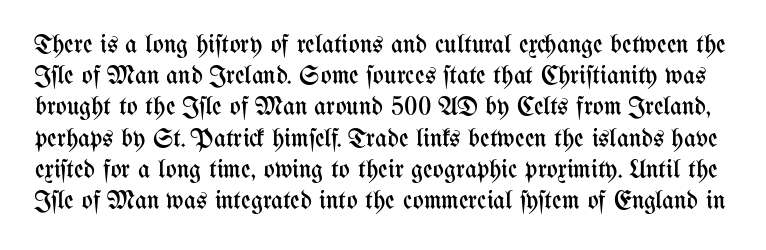
Q: Is the text bold? A: No.
Q: Is the text italic (slanted)? A: No, it is upright.
Q: Is the text underlined? A: No.
Q: Is the spacing between letters normal or unusually wide? A: Normal.
